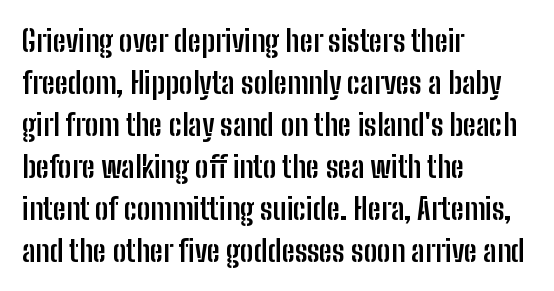
The image shows 30 px semibold, condensed sans-serif type, upright; set left-aligned, normal line spacing (1.4x), normal letter spacing, not underlined; low stroke contrast and a medium x-height.
